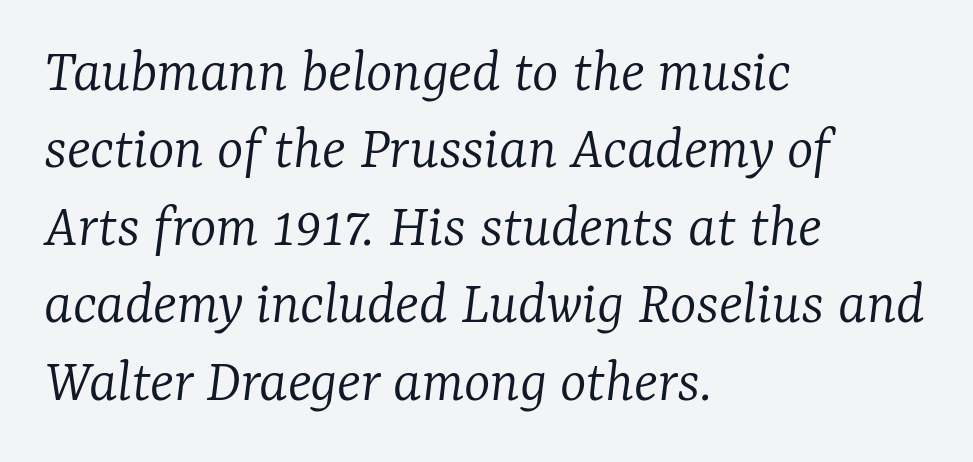
The image shows 63 px light serif type, italic (leaning right); set left-aligned, line spacing 1.23x, normal letter spacing, not underlined; low stroke contrast and a medium x-height.
